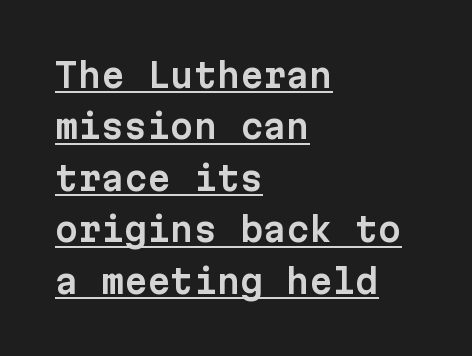
The text was rendered using a sans face with plain stroke endings. Spacing verdict: monospaced, one width for all characters. These lines stack with their left ends in a neat column. This sample carries an underscore along the baseline area.
